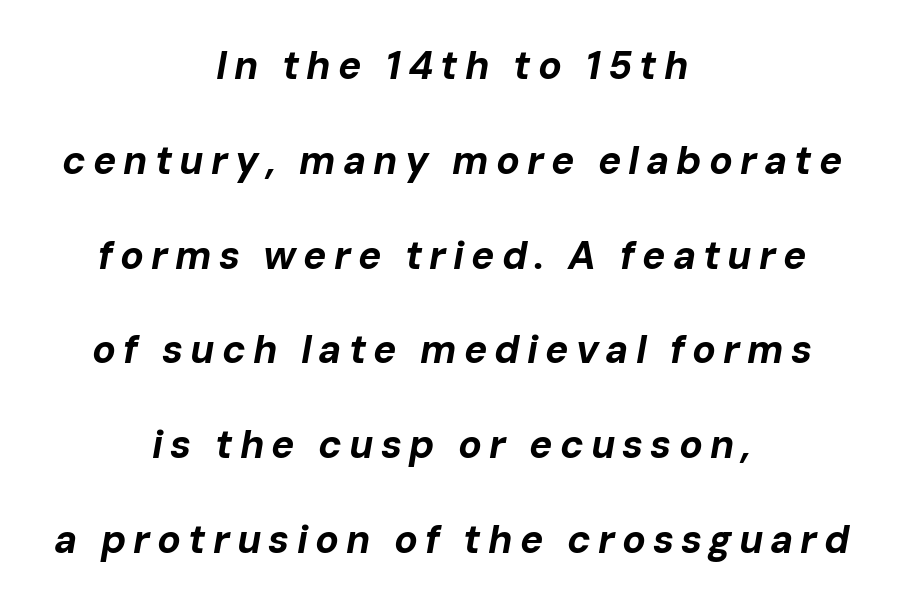
{"italic": "yes", "lean": "right", "slant_degrees": 10, "bold": "yes", "weight": "bold", "width": "normal", "stroke_contrast": "low", "x_height": "medium", "monospaced": "no", "underline": "no", "align": "center", "line_spacing": "loose", "line_spacing_ratio": 2.43, "glyph_px": 39}
